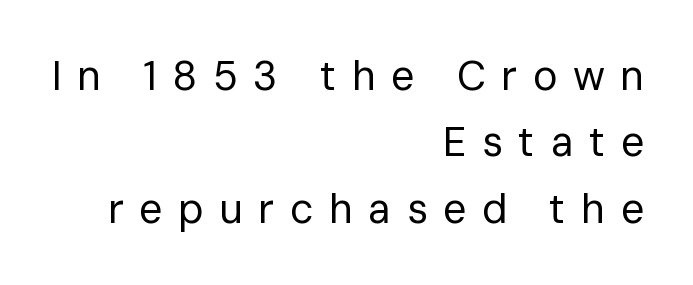
{"serif": "no", "italic": "no", "bold": "no", "weight": "regular", "width": "normal", "stroke_contrast": "low", "x_height": "medium", "monospaced": "no", "underline": "no", "align": "right", "line_spacing": "normal", "line_spacing_ratio": 1.62, "letter_spacing": "wide", "letter_spacing_em": 0.38, "glyph_px": 41}
